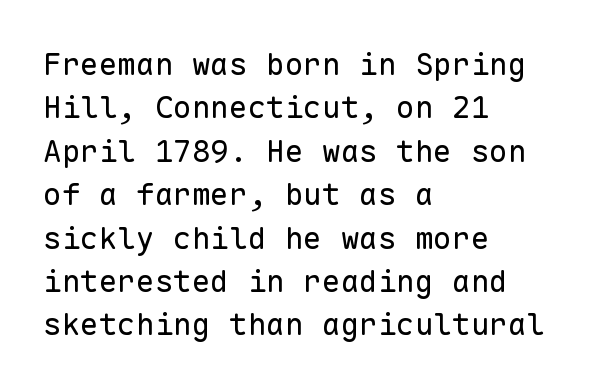
{"serif": "no", "italic": "no", "bold": "no", "weight": "regular", "width": "normal", "stroke_contrast": "low", "x_height": "medium", "monospaced": "yes", "underline": "no", "align": "left", "line_spacing": "normal", "line_spacing_ratio": 1.4, "letter_spacing": "normal", "letter_spacing_em": 0.0, "glyph_px": 31}
